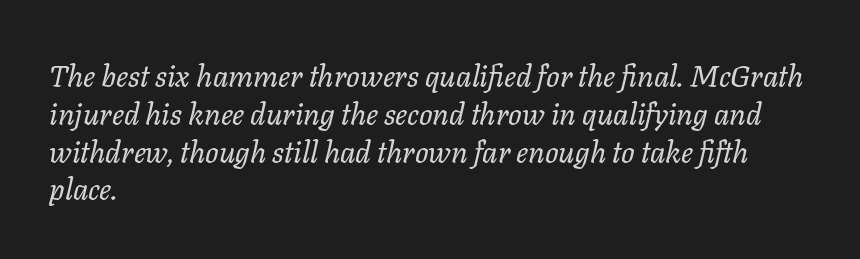
The image shows 30 px regular-weight type, italic (leaning right); set left-aligned, normal line spacing (1.26x), normal letter spacing, not underlined; low stroke contrast and a medium x-height.
